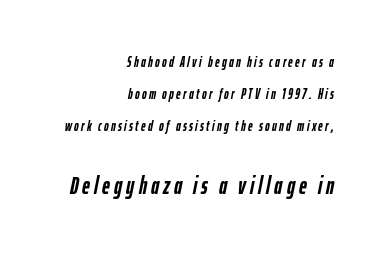
{"italic": "yes", "lean": "right", "slant_degrees": 12, "bold": "yes", "underline": "no", "align": "right", "line_spacing": "loose", "line_spacing_ratio": 2.27, "larger_block": "second", "size_ratio": 1.71, "glyph_px": 24}
